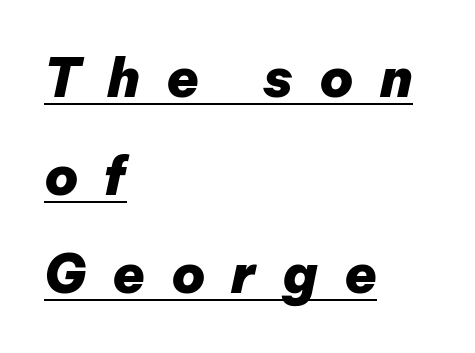
Q: Is the text bold? A: Yes.
Q: Is the text italic (slanted)? A: Yes, it leans right by about 12 degrees.
Q: Is the text underlined? A: Yes.
Q: How is the paragraph aligned? A: Left-aligned.
Q: Is the spacing between letters normal or unusually wide? A: Unusually wide.
Q: Width (condensed, normal, or wide)? A: Normal.
Q: Stroke contrast? A: Low.
Q: x-height? A: Medium.
Q: Monospaced? A: No.
